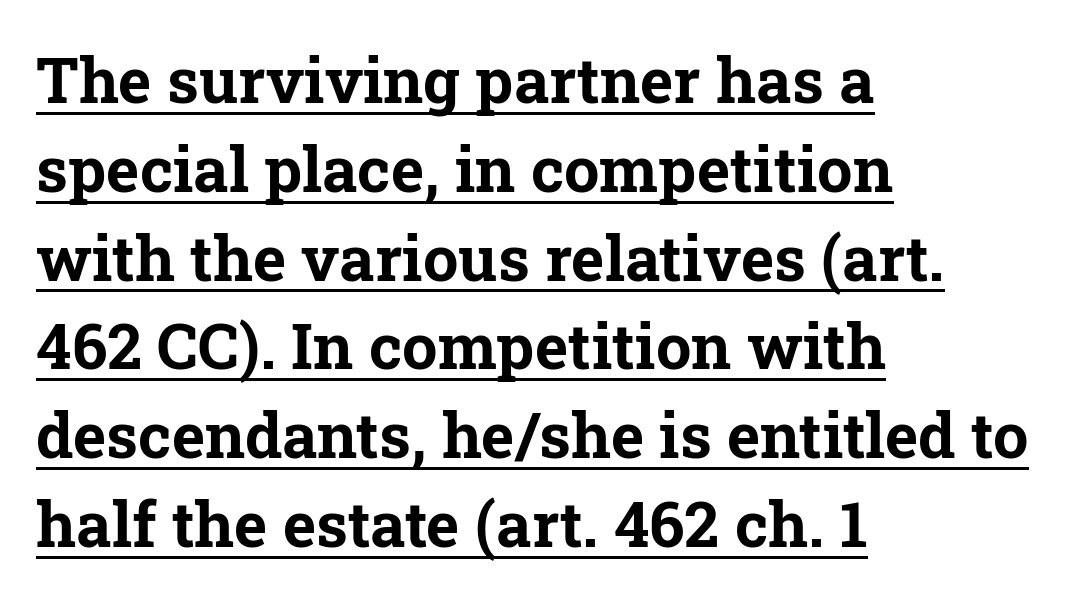
Q: Is the text bold? A: Yes.
Q: Is the text italic (slanted)? A: No, it is upright.
Q: Is the typeface a serif or a sans-serif typeface? A: Serif.
Q: Is the text underlined? A: Yes.
Q: How is the paragraph aligned? A: Left-aligned.
Q: Is the spacing between letters normal or unusually wide? A: Normal.
Q: Is the spacing between lines tight, normal or loose? A: Normal.
Q: Width (condensed, normal, or wide)? A: Normal.
Q: Stroke contrast? A: Low.
Q: x-height? A: Medium.
Q: Monospaced? A: No.
